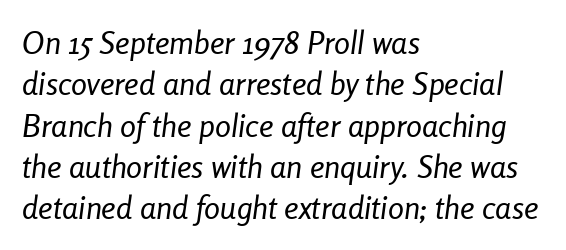
A classic flush-left, rag-right setting is used for this passage. The lettering tilts uniformly, giving the passage an italic look. The strokes are not fattened; the text isn't bold. Plain, unruled lines of type.
